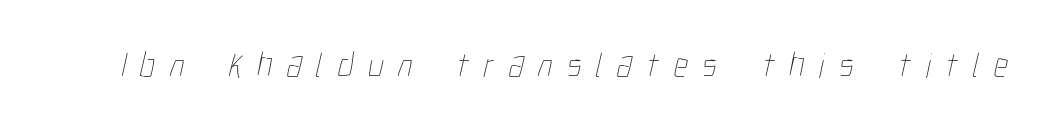
{"bold": "no", "weight": "thin", "width": "condensed", "stroke_contrast": "low", "x_height": "medium", "monospaced": "no", "underline": "no", "letter_spacing": "wide", "letter_spacing_em": 0.41, "glyph_px": 35}
